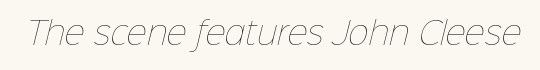
Q: Is the text bold? A: No.
Q: Is the text underlined? A: No.
Q: Is the spacing between letters normal or unusually wide? A: Normal.
Q: Width (condensed, normal, or wide)? A: Normal.
Q: Stroke contrast? A: Low.
Q: x-height? A: Medium.
Q: Monospaced? A: No.
